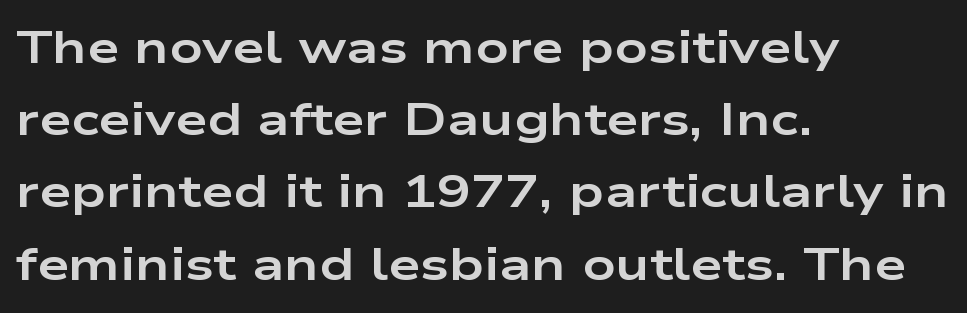
The rag falls on the right side of this text block. If you measured baseline to baseline, you'd find a middling distance. Beneath every word, the page is bare. The face used here is a sans, in the tradition of grotesques and geometrics.
